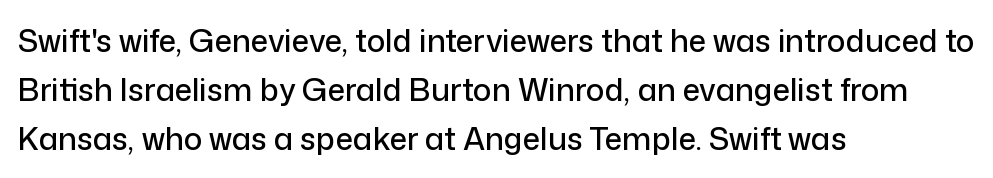
{"serif": "no", "italic": "no", "width": "normal", "stroke_contrast": "low", "x_height": "medium", "monospaced": "no", "underline": "no", "align": "left", "line_spacing": "normal", "line_spacing_ratio": 1.58, "letter_spacing": "normal", "letter_spacing_em": 0.0, "glyph_px": 31}
